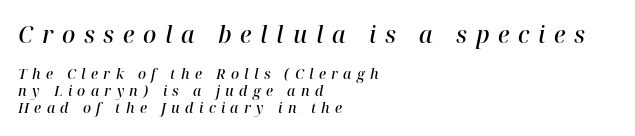
Weight check: semibold — heavier than regular, not quite bold. Would a proofreader flag this as italicized? Yes. Only glyphs here, with clear space below each row. The setting favours the left margin, as ordinary paragraphs usually do. Is the letter spacing exaggerated? Yes — the characters are pushed far apart.
